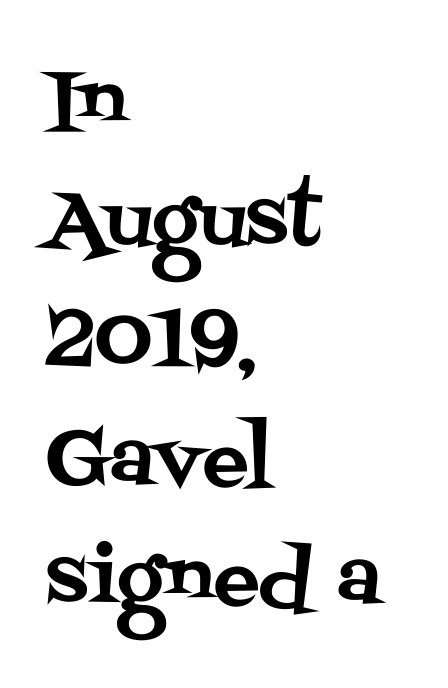
A typesetter would call this proportional, since set widths differ per character. Check the space under the baseline: it is left empty. The specimen reads as upright at a glance. Leading: standard.
